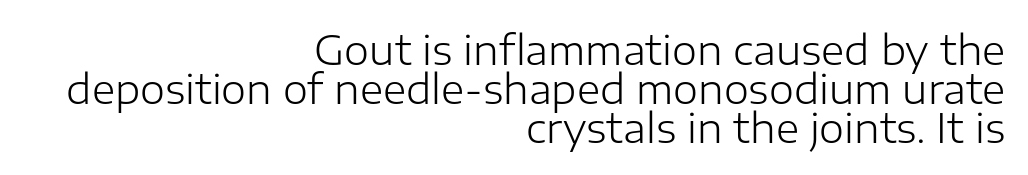
{"serif": "no", "italic": "no", "bold": "no", "weight": "light", "width": "normal", "stroke_contrast": "low", "x_height": "medium", "monospaced": "no", "underline": "no", "align": "right", "line_spacing": "tight", "line_spacing_ratio": 0.97, "letter_spacing": "normal", "letter_spacing_em": 0.0, "glyph_px": 40}
